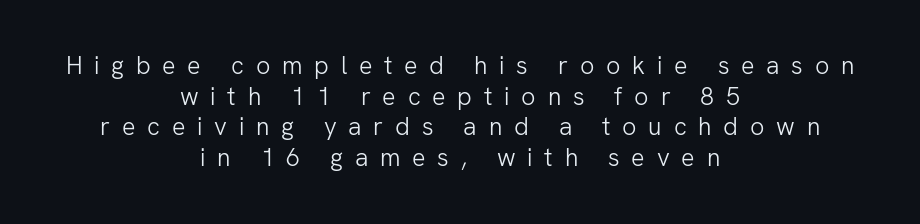
There is plenty of visible air inserted between adjacent glyphs. The face looks like a standard text weight, possibly lighter. The typesetter chose a symmetrical, centered arrangement here. Italic: no, the glyphs are upright roman. The foot of each line stays bare and open.
